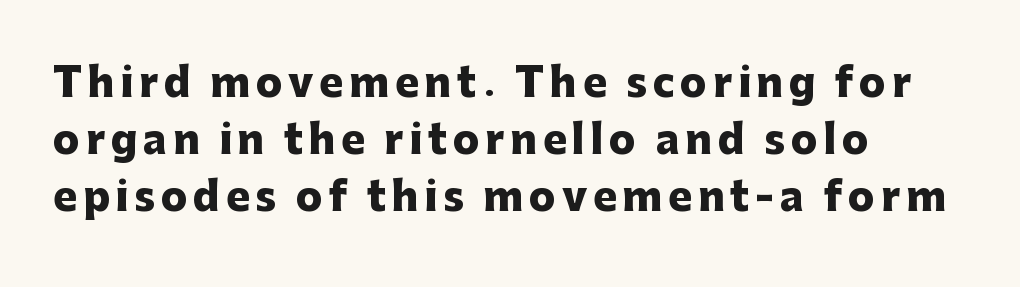
Q: Is the text bold? A: Yes.
Q: Is the text italic (slanted)? A: No, it is upright.
Q: Is the typeface a serif or a sans-serif typeface? A: Sans-serif.
Q: Is the text underlined? A: No.
Q: How is the paragraph aligned? A: Left-aligned.
Q: Is the spacing between lines tight, normal or loose? A: Normal.
Q: Width (condensed, normal, or wide)? A: Normal.
Q: Stroke contrast? A: Low.
Q: x-height? A: Medium.
Q: Monospaced? A: No.
